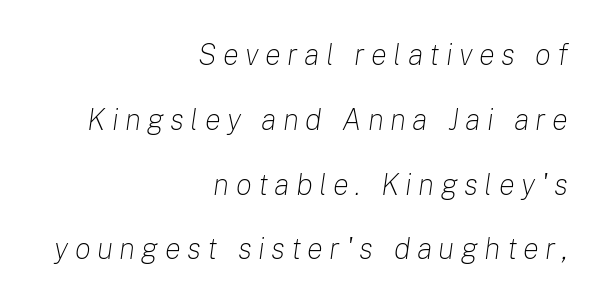
The characters are drawn with everyday or finer stroke widths. Loosely led — the rows are spread out. Proportional: the letters do not fall into vertical columns. Horizontally, the lines are justified to the trailing edge only.
